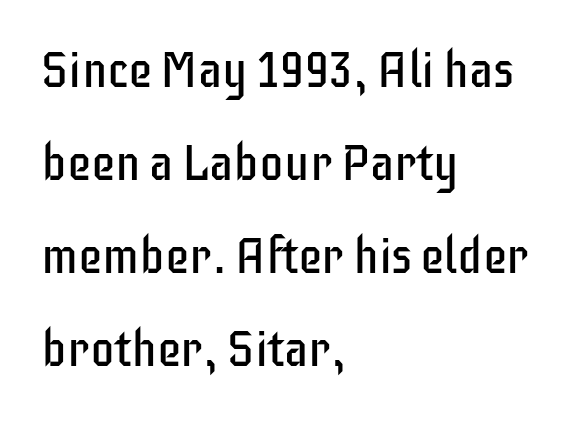
This is roman type, the default non-slanted kind. The lines are quadded left. Do the characters align in a grid? No, the font is proportional. Does extra space separate the letters? No, they use regular spacing. The typesetting does not lean heavy: it is not bold.
